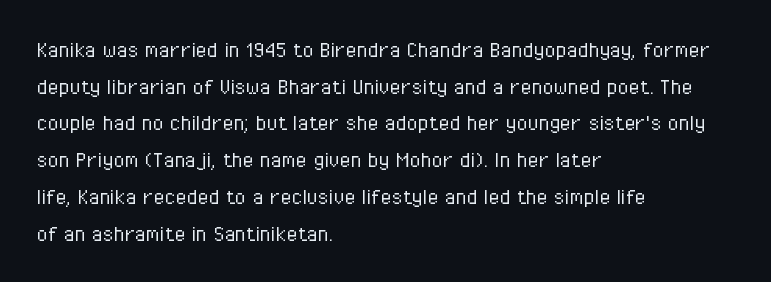
{"italic": "no", "bold": "no", "underline": "no", "align": "left", "line_spacing": "normal", "line_spacing_ratio": 1.47, "letter_spacing": "normal", "letter_spacing_em": 0.0, "glyph_px": 25}
